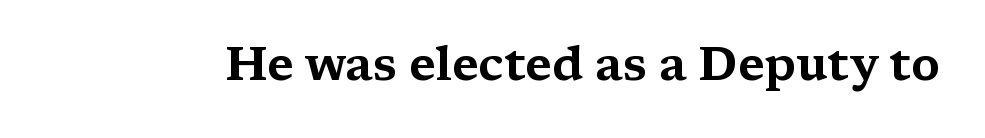
{"serif": "yes", "italic": "no", "width": "wide", "stroke_contrast": "medium", "x_height": "medium", "monospaced": "no", "underline": "no", "letter_spacing": "normal", "letter_spacing_em": 0.0, "glyph_px": 47}
